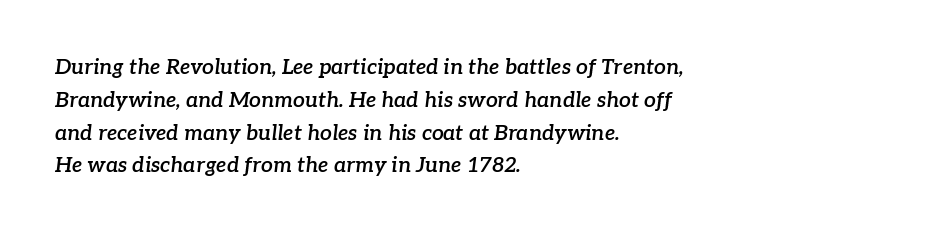
{"italic": "yes", "lean": "right", "slant_degrees": 7, "bold": "semi", "underline": "no", "align": "left", "line_spacing": "normal", "line_spacing_ratio": 1.56, "letter_spacing": "normal", "letter_spacing_em": 0.0, "glyph_px": 21}
